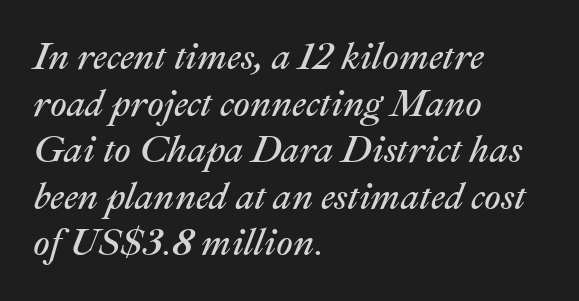
The image shows 37 px regular-weight type, italic (leaning right); set left-aligned, normal line spacing (1.26x), normal letter spacing, not underlined; medium stroke contrast and a medium x-height.
